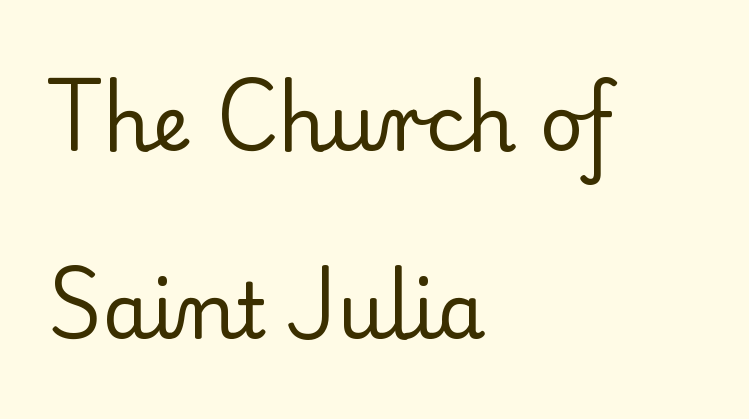
{"serif": "yes", "italic": "no", "bold": "no", "weight": "regular", "width": "normal", "stroke_contrast": "low", "x_height": "small", "monospaced": "no", "underline": "no", "align": "left", "line_spacing": "loose", "line_spacing_ratio": 2.47, "letter_spacing": "normal", "letter_spacing_em": 0.0, "glyph_px": 76}
